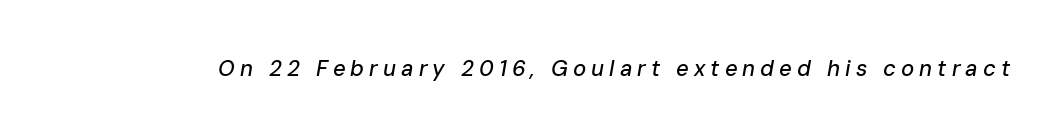
The whole block is typeset with a tilt. The rendering inserts visible extra space after every character. The baseline area is clear.
